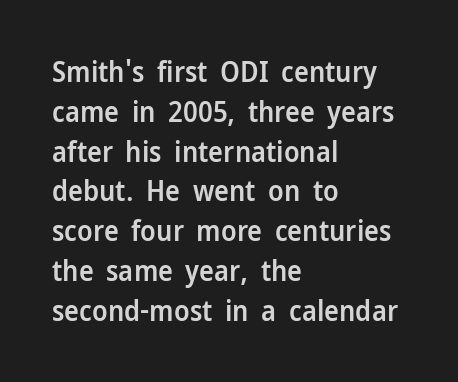
{"serif": "no", "italic": "no", "bold": "semi", "weight": "semibold", "width": "normal", "stroke_contrast": "low", "x_height": "medium", "monospaced": "no", "underline": "no", "align": "left", "line_spacing": "normal", "line_spacing_ratio": 1.42, "letter_spacing": "normal", "letter_spacing_em": 0.0, "glyph_px": 28}
